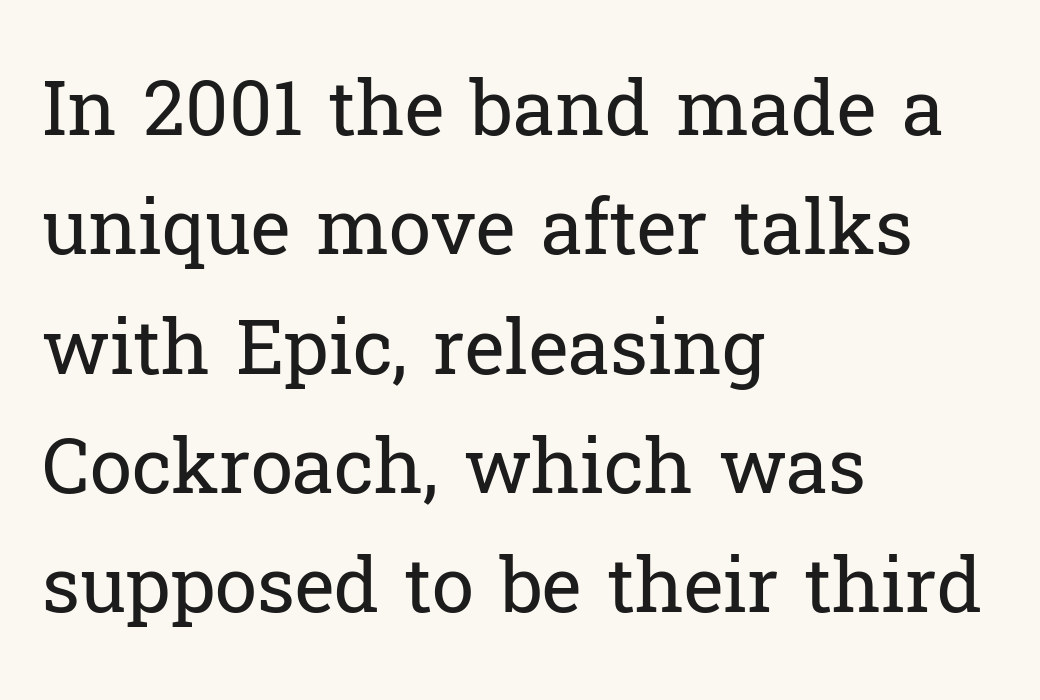
{"serif": "yes", "italic": "no", "bold": "no", "weight": "regular", "width": "normal", "stroke_contrast": "low", "x_height": "medium", "monospaced": "no", "underline": "no", "align": "left", "line_spacing": "normal", "line_spacing_ratio": 1.57, "letter_spacing": "normal", "letter_spacing_em": 0.0, "glyph_px": 76}
